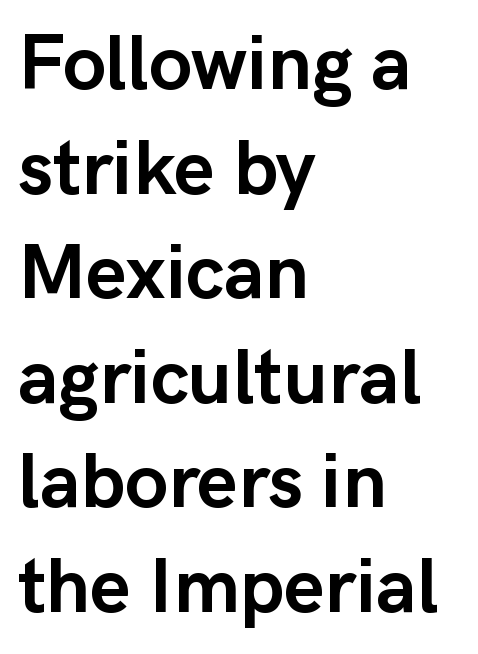
Q: Is the text bold? A: Yes.
Q: Is the text italic (slanted)? A: No, it is upright.
Q: Is the typeface a serif or a sans-serif typeface? A: Sans-serif.
Q: Is the text underlined? A: No.
Q: How is the paragraph aligned? A: Left-aligned.
Q: Is the spacing between letters normal or unusually wide? A: Normal.
Q: Is the spacing between lines tight, normal or loose? A: Normal.
Q: Width (condensed, normal, or wide)? A: Normal.
Q: Stroke contrast? A: Low.
Q: x-height? A: Medium.
Q: Monospaced? A: No.
